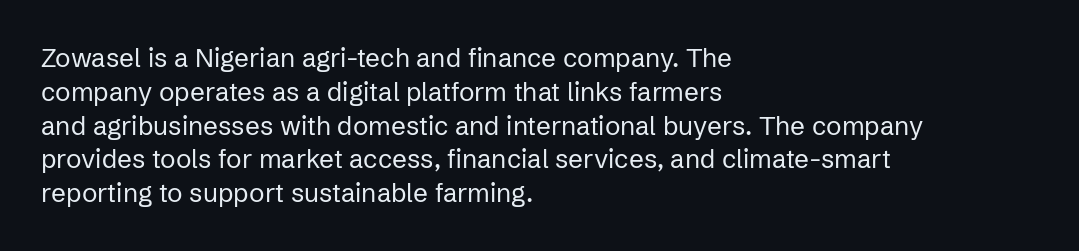
Descenders are the only things crossing below the line. Vertical strokes here are truly vertical. Compared with typical paragraphs, the rows here are spaced about the same. The setting favours the left margin, as ordinary paragraphs usually do.
